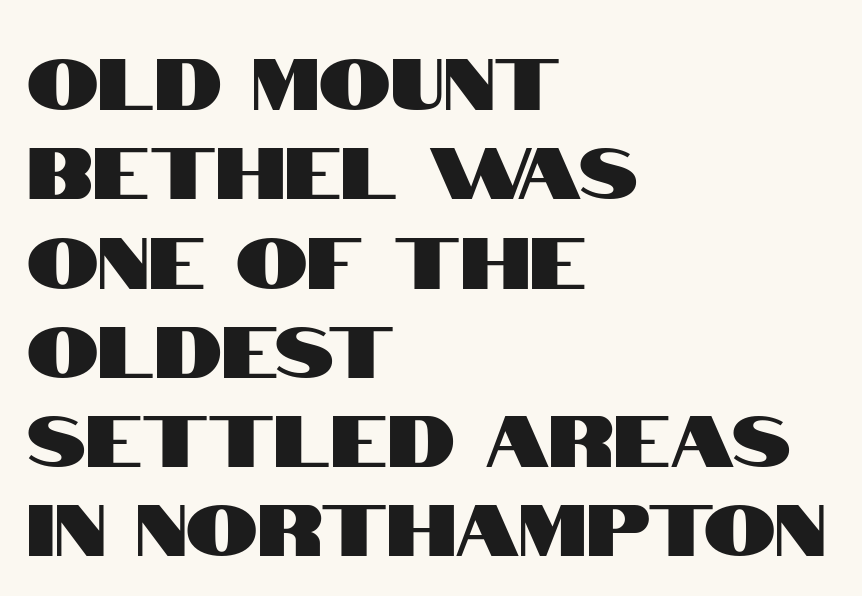
Q: Is the text italic (slanted)? A: No, it is upright.
Q: Is the typeface a serif or a sans-serif typeface? A: Sans-serif.
Q: Is the text underlined? A: No.
Q: How is the paragraph aligned? A: Left-aligned.
Q: Is the spacing between letters normal or unusually wide? A: Normal.
Q: Width (condensed, normal, or wide)? A: Condensed.
Q: Stroke contrast? A: High.
Q: x-height? A: Large.
Q: Monospaced? A: No.
